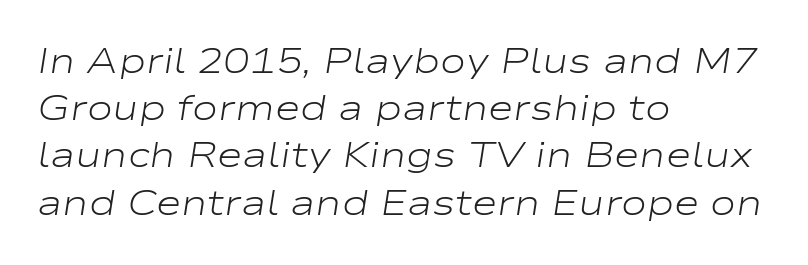
Do the characters align in a grid? No, the font is proportional. Whoever set this chose a conventional vertical rhythm. A student would call this left alignment; a typographer would say flush left, rag right. The characters are drawn with everyday or finer stroke widths. The area under the type is left untouched. Observe the lean: these are italic letterforms.
